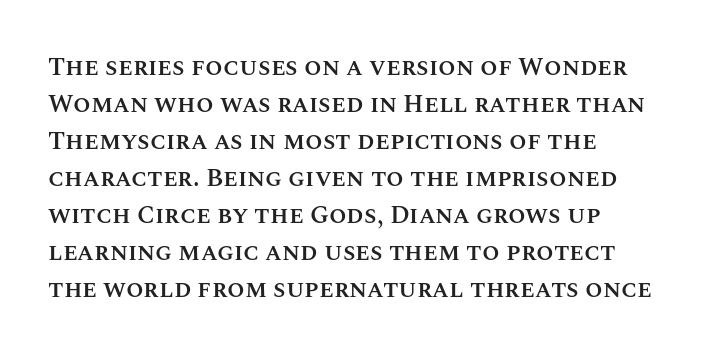
Q: Is the text bold? A: Semi-bold.
Q: Is the text italic (slanted)? A: No, it is upright.
Q: Is the text underlined? A: No.
Q: How is the paragraph aligned? A: Left-aligned.
Q: Is the spacing between letters normal or unusually wide? A: Normal.
Q: Is the spacing between lines tight, normal or loose? A: Normal.
